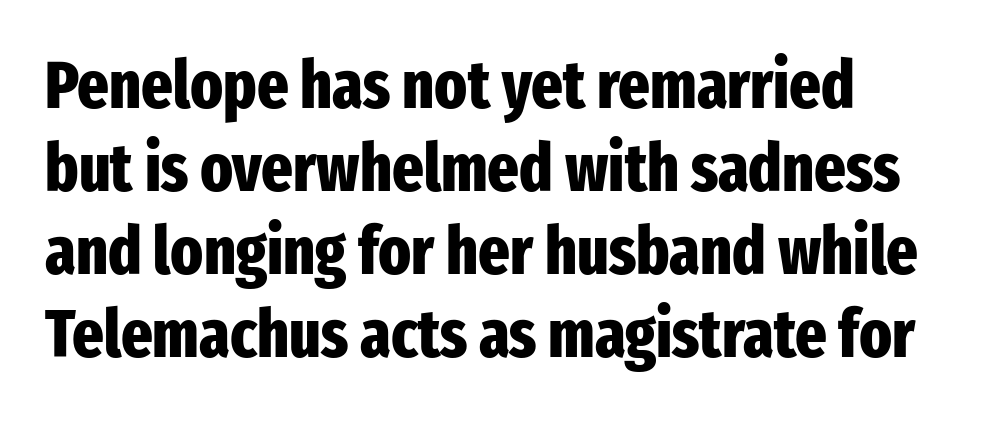
Q: Is the text bold? A: Yes.
Q: Is the text italic (slanted)? A: No, it is upright.
Q: Is the typeface a serif or a sans-serif typeface? A: Sans-serif.
Q: Is the text underlined? A: No.
Q: Is the spacing between letters normal or unusually wide? A: Normal.
Q: Width (condensed, normal, or wide)? A: Condensed.
Q: Stroke contrast? A: Low.
Q: x-height? A: Medium.
Q: Monospaced? A: No.
